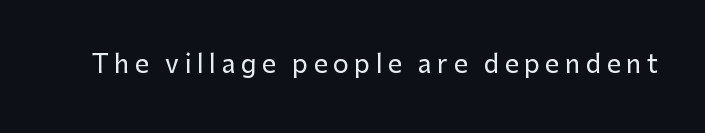
The image shows 25 px text type, upright; set unusually wide letter spacing (+0.22 em), not underlined.
